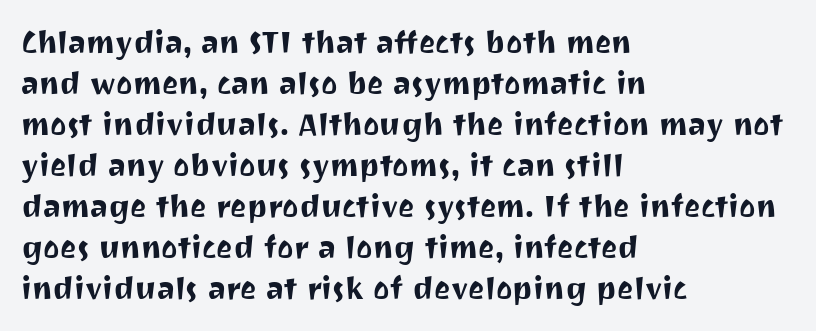
The image shows 31 px sans-serif type, upright; set left-aligned, normal line spacing (1.32x), normal letter spacing, not underlined; medium stroke contrast and a medium x-height.
